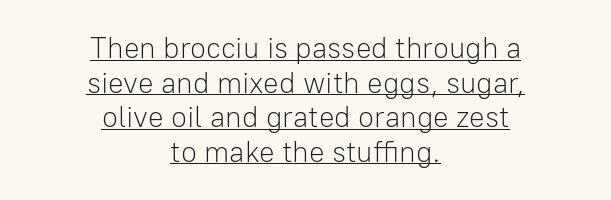
The image shows 29 px light sans-serif type, upright; set centered, line spacing 1.19x, normal letter spacing, underlined; low stroke contrast and a medium x-height.
